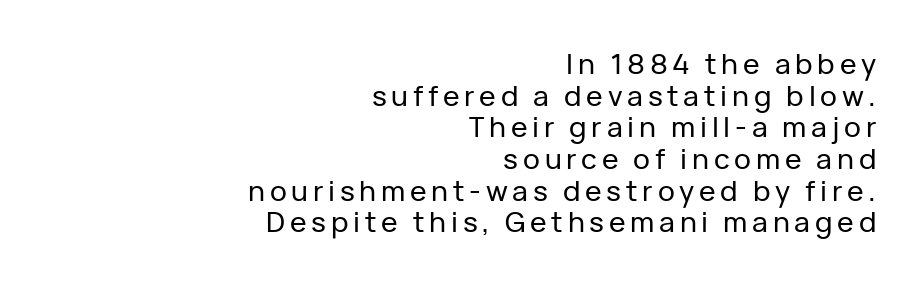
{"serif": "no", "italic": "no", "width": "normal", "stroke_contrast": "low", "x_height": "medium", "monospaced": "no", "underline": "no", "align": "right", "line_spacing": "tight", "line_spacing_ratio": 1.13, "glyph_px": 28}
